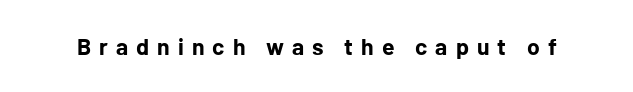
Q: Is the text bold? A: Yes.
Q: Is the text italic (slanted)? A: No, it is upright.
Q: Is the text underlined? A: No.
Q: Is the spacing between letters normal or unusually wide? A: Unusually wide.
